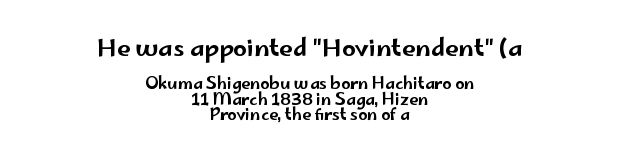
{"italic": "no", "underline": "no", "align": "center", "line_spacing": "tight", "line_spacing_ratio": 0.96, "letter_spacing": "normal", "letter_spacing_em": 0.0, "larger_block": "first", "size_ratio": 1.5, "glyph_px": 24}
